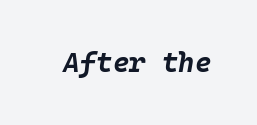
Q: Is the text bold? A: Yes.
Q: Is the text italic (slanted)? A: Yes, it leans right by about 10 degrees.
Q: Is the text underlined? A: No.
Q: Is the spacing between letters normal or unusually wide? A: Normal.
Q: Width (condensed, normal, or wide)? A: Normal.
Q: Stroke contrast? A: Low.
Q: x-height? A: Large.
